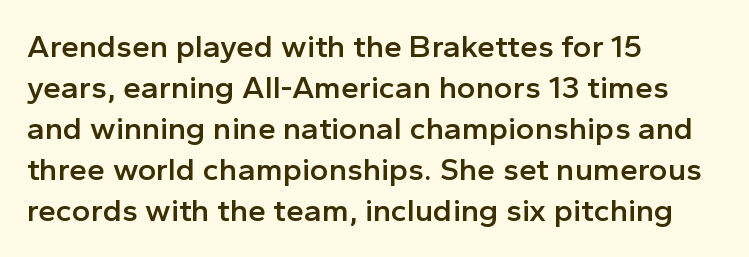
Character widths vary here, with narrow letters taking less room than wide ones. Characters remain perfectly vertical along every line. Regarding serifs, this sample does without them. The string is rendered with underlining switched off.
